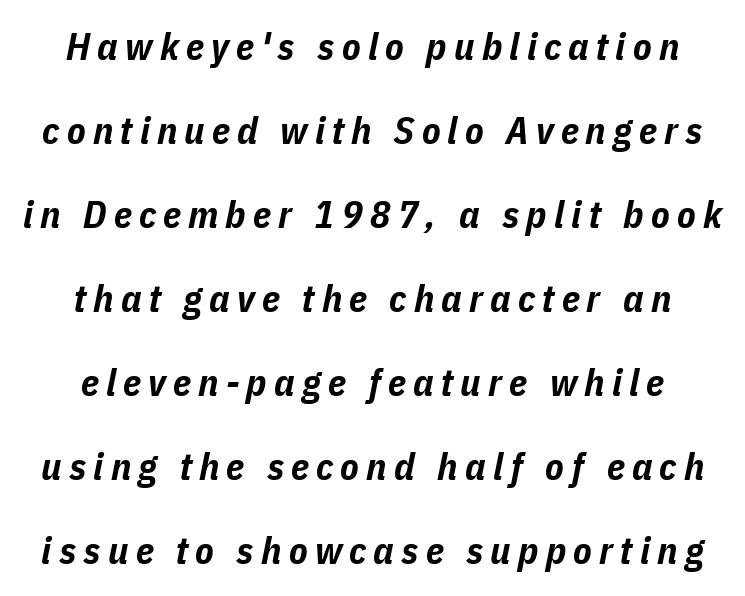
Q: Is the text bold? A: Yes.
Q: Is the text italic (slanted)? A: Yes, it leans right by about 11 degrees.
Q: Is the text underlined? A: No.
Q: How is the paragraph aligned? A: Centered.
Q: Is the spacing between lines tight, normal or loose? A: Loose.
Q: Width (condensed, normal, or wide)? A: Condensed.
Q: Stroke contrast? A: Low.
Q: x-height? A: Medium.
Q: Monospaced? A: No.
